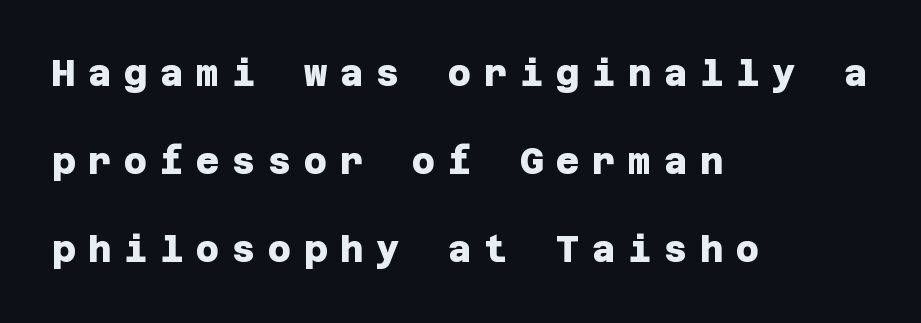
{"serif": "no", "bold": "yes", "weight": "heavy", "width": "normal", "stroke_contrast": "low", "x_height": "large", "underline": "no", "align": "left", "line_spacing": "loose", "line_spacing_ratio": 2.44, "letter_spacing": "wide", "letter_spacing_em": 0.35, "glyph_px": 36}
